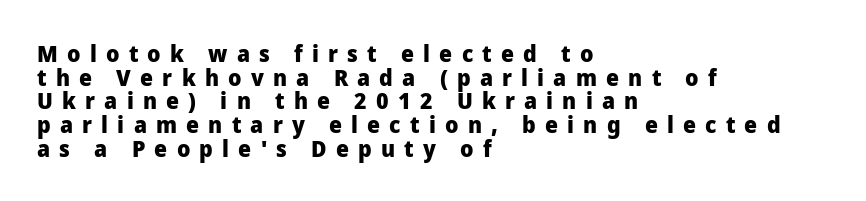
The image shows 23 px bold type, upright; set left-aligned, tight line spacing (1.03x), unusually wide letter spacing (+0.4 em), not underlined.
